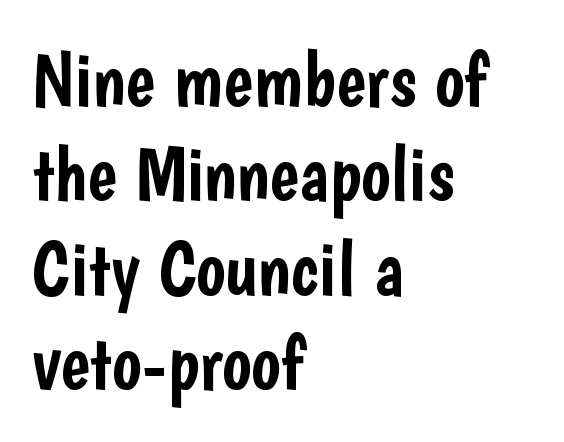
{"serif": "no", "italic": "no", "width": "condensed", "stroke_contrast": "low", "x_height": "medium", "monospaced": "no", "underline": "no", "align": "left", "line_spacing_ratio": 1.21, "letter_spacing": "normal", "letter_spacing_em": 0.0, "glyph_px": 78}
